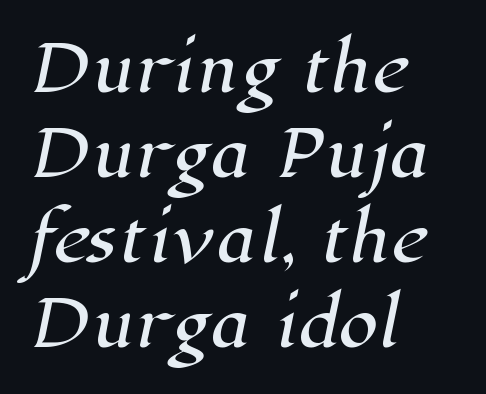
{"serif": "yes", "width": "normal", "stroke_contrast": "high", "x_height": "medium", "monospaced": "no", "underline": "no", "align": "left", "line_spacing": "normal", "line_spacing_ratio": 1.33, "letter_spacing": "normal", "letter_spacing_em": 0.0, "glyph_px": 64}
